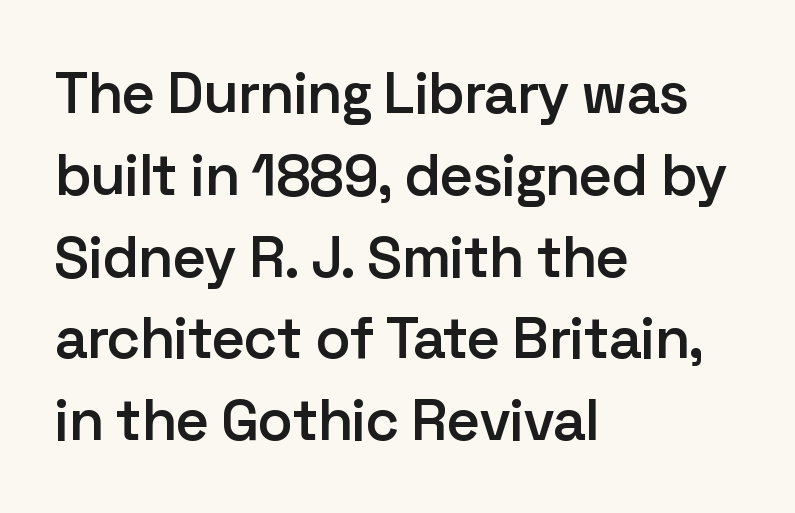
Q: Is the text bold? A: Semi-bold.
Q: Is the text italic (slanted)? A: No, it is upright.
Q: Is the typeface a serif or a sans-serif typeface? A: Sans-serif.
Q: Is the text underlined? A: No.
Q: How is the paragraph aligned? A: Left-aligned.
Q: Is the spacing between letters normal or unusually wide? A: Normal.
Q: Is the spacing between lines tight, normal or loose? A: Normal.
Q: Width (condensed, normal, or wide)? A: Normal.
Q: Stroke contrast? A: Low.
Q: x-height? A: Medium.
Q: Monospaced? A: No.
